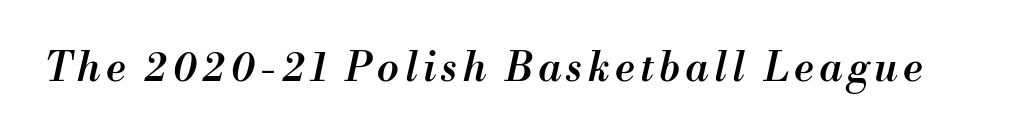
The text carries the slant typical of an italic or oblique font. Looks like regular typesetting: each glyph gets only the width it needs. Each glyph is drawn with semibold strokes, heavier than normal yet not fully bold. Quick note: underline off.
